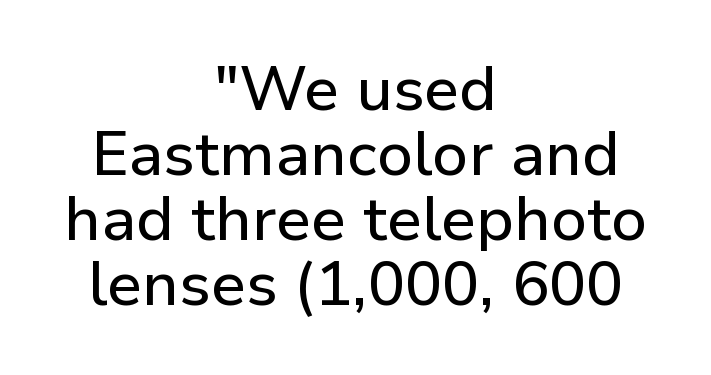
What's the leading like? Squeezed, with rows nearly overlapping. Looks like regular typesetting: each glyph gets only the width it needs. Nope, no serifs anywhere on these letters. Characters follow at the spacing the type designer built in. Check the space under the baseline: it is left empty. Tall strokes in this sample are plumb rather than angled.
